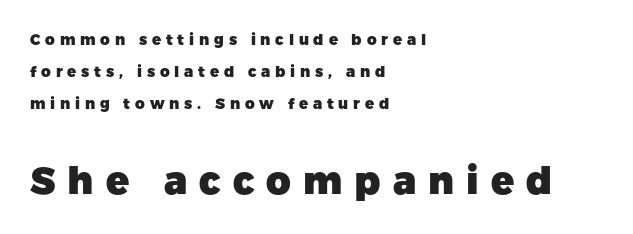
The image shows 38 px heavy sans-serif type, upright; set left-aligned, loose line spacing (2.14x), unusually wide letter spacing (+0.32 em), not underlined; the second (bottom) block is 2.53x larger; low stroke contrast and a medium x-height.
